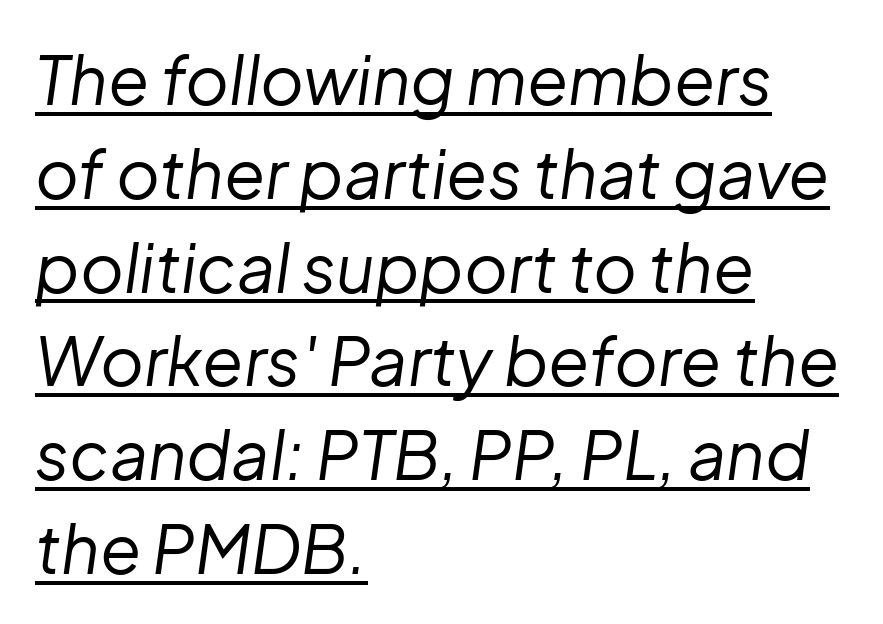
Q: Is the text bold? A: No.
Q: Is the text italic (slanted)? A: Yes, it leans right by about 8 degrees.
Q: Is the text underlined? A: Yes.
Q: How is the paragraph aligned? A: Left-aligned.
Q: Is the spacing between letters normal or unusually wide? A: Normal.
Q: Is the spacing between lines tight, normal or loose? A: Normal.
Q: Width (condensed, normal, or wide)? A: Normal.
Q: Stroke contrast? A: Low.
Q: x-height? A: Medium.
Q: Monospaced? A: No.
